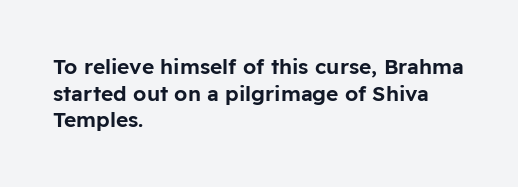
The image shows 21 px text type, upright; set left-aligned, normal line spacing (1.27x), normal letter spacing, not underlined.
